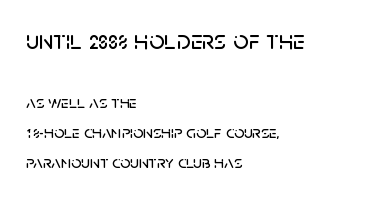
Q: Is the text italic (slanted)? A: No, it is upright.
Q: Is the text underlined? A: No.
Q: How is the paragraph aligned? A: Left-aligned.
Q: Is the spacing between letters normal or unusually wide? A: Normal.
Q: Is the spacing between lines tight, normal or loose? A: Normal.
Q: Which block of text is set in a larger size, the first (top) or the second (bottom)? A: The first (top) one.
